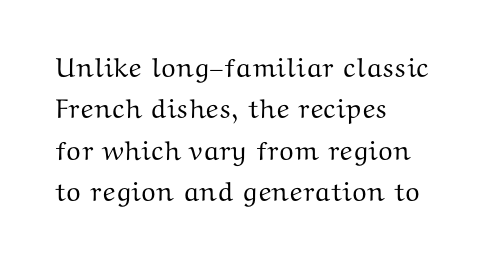
The image shows 27 px text type, upright; set left-aligned, normal line spacing (1.53x), normal letter spacing, not underlined.
